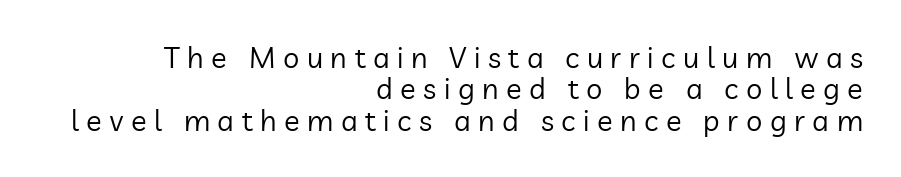
Q: Is the text bold? A: No.
Q: Is the text italic (slanted)? A: No, it is upright.
Q: Is the typeface a serif or a sans-serif typeface? A: Sans-serif.
Q: Is the text underlined? A: No.
Q: How is the paragraph aligned? A: Right-aligned.
Q: Is the spacing between letters normal or unusually wide? A: Unusually wide.
Q: Is the spacing between lines tight, normal or loose? A: Tight.
Q: Width (condensed, normal, or wide)? A: Normal.
Q: Stroke contrast? A: Low.
Q: x-height? A: Medium.
Q: Monospaced? A: No.
